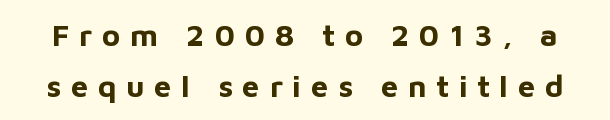
{"serif": "no", "italic": "no", "bold": "yes", "weight": "bold", "width": "normal", "stroke_contrast": "low", "x_height": "medium", "monospaced": "no", "underline": "no", "line_spacing": "normal", "line_spacing_ratio": 1.64, "letter_spacing": "wide", "letter_spacing_em": 0.31, "glyph_px": 31}
